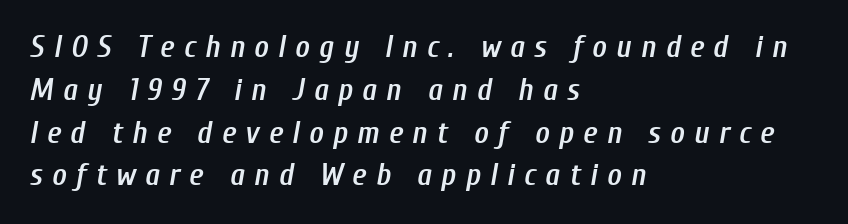
The image shows 31 px semibold, condensed type, italic (leaning right); set left-aligned, normal line spacing (1.38x), unusually wide letter spacing (+0.3 em), not underlined; low stroke contrast and a medium x-height.
